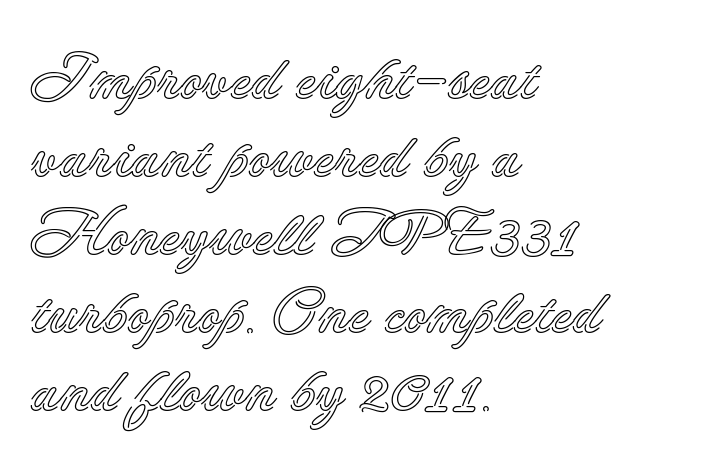
{"width": "normal", "x_height": "small", "monospaced": "no", "underline": "no", "align": "left", "line_spacing_ratio": 1.24, "letter_spacing": "normal", "letter_spacing_em": 0.0, "glyph_px": 63}
